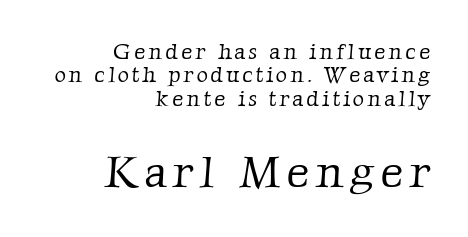
The image shows 45 px light serif type; set right-aligned, tight line spacing (1.06x), not underlined; the second (bottom) block is 2.05x larger; low stroke contrast and a medium x-height.
